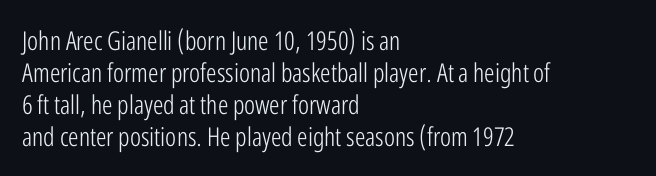
The image shows 26 px text type, upright; set left-aligned, line spacing 1.23x, normal letter spacing, not underlined.
